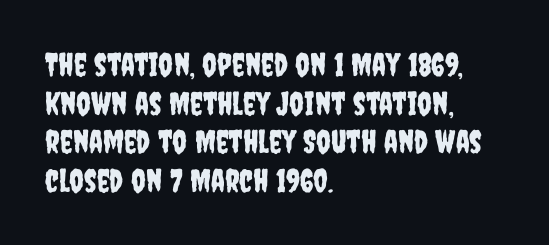
To sum up the face: it is a sans, with no serifs. Students, note that the glyphs here touch the page at normal intervals. Rendered with straight, roman letterforms. These lines are rendered in a variable-pitch font. A classic flush-left, rag-right setting is used for this passage.
